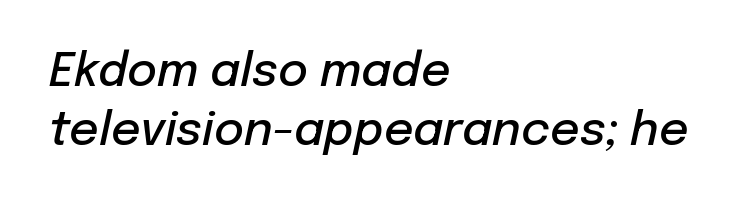
Q: Is the text bold? A: Semi-bold.
Q: Is the text italic (slanted)? A: Yes, it leans right by about 12 degrees.
Q: Is the text underlined? A: No.
Q: How is the paragraph aligned? A: Left-aligned.
Q: Is the spacing between letters normal or unusually wide? A: Normal.
Q: Is the spacing between lines tight, normal or loose? A: Normal.
Q: Width (condensed, normal, or wide)? A: Normal.
Q: Stroke contrast? A: Low.
Q: x-height? A: Medium.
Q: Monospaced? A: No.
